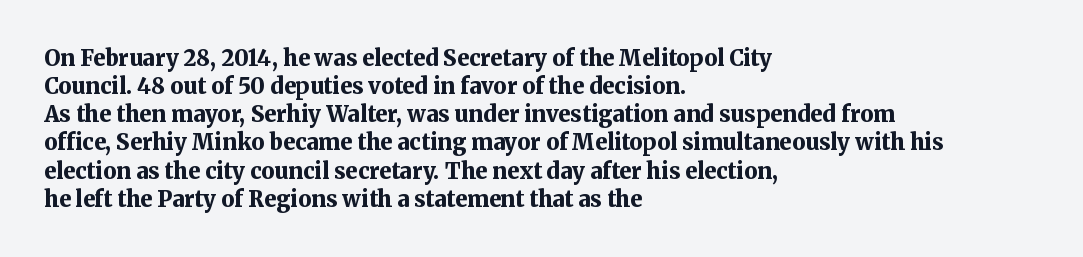
The passage is arranged the way most books set body copy — flush left. No word sits above an underline. Nobody touched the tracking dial on this one. Stroke thickness is high; the sample reads as a true bold.
